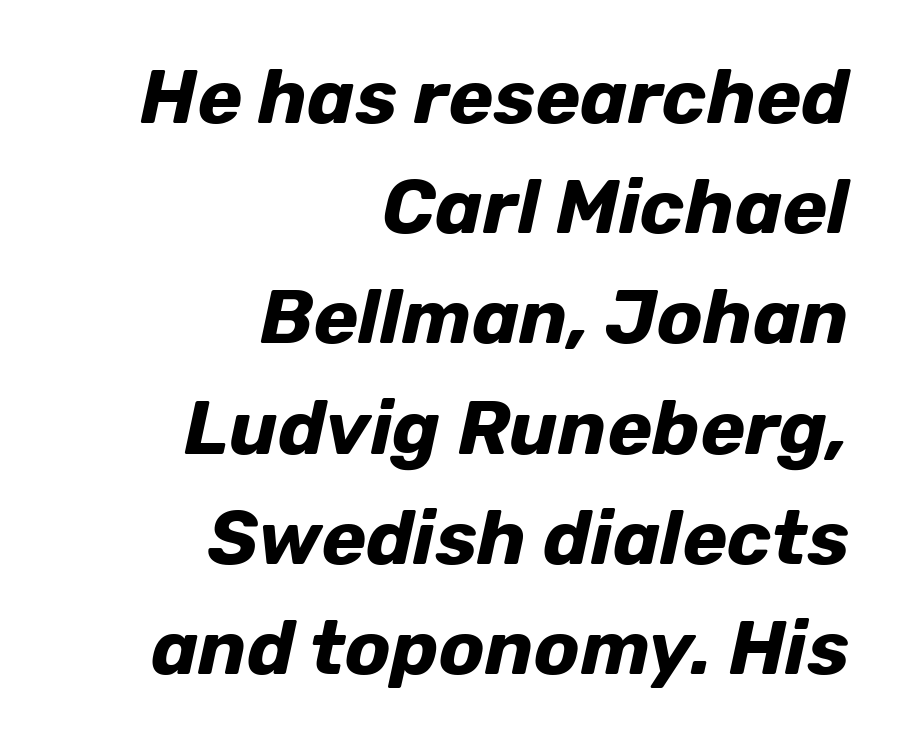
The image shows 76 px bold type, italic (leaning right); set right-aligned, normal line spacing (1.45x), normal letter spacing, not underlined; low stroke contrast and a medium x-height.
